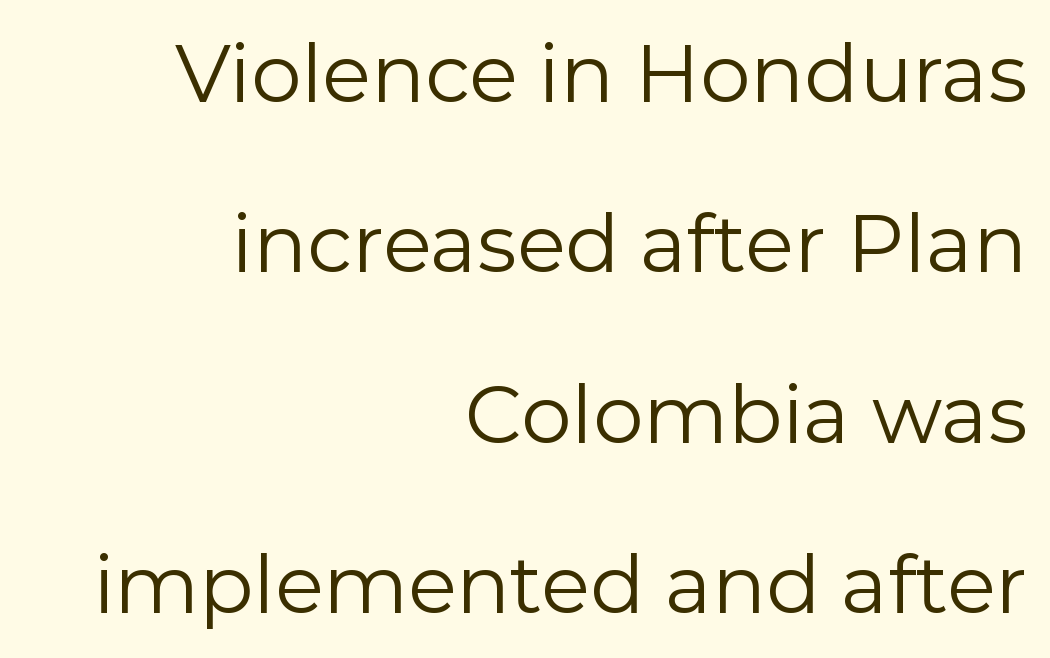
{"serif": "no", "italic": "no", "bold": "no", "weight": "regular", "width": "normal", "stroke_contrast": "low", "x_height": "medium", "monospaced": "no", "underline": "no", "align": "right", "line_spacing": "loose", "line_spacing_ratio": 2.13, "letter_spacing": "normal", "letter_spacing_em": 0.0, "glyph_px": 80}
